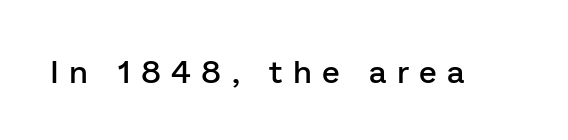
Character widths vary here, with narrow letters taking less room than wide ones. The tracking reads as deliberately expanded to a designer's eye. In terms of letterform style, serifs are entirely absent. You can tell it's not italic because the verticals are truly vertical. Weight: semibold (demi). This rendering features lettering with no underline.
